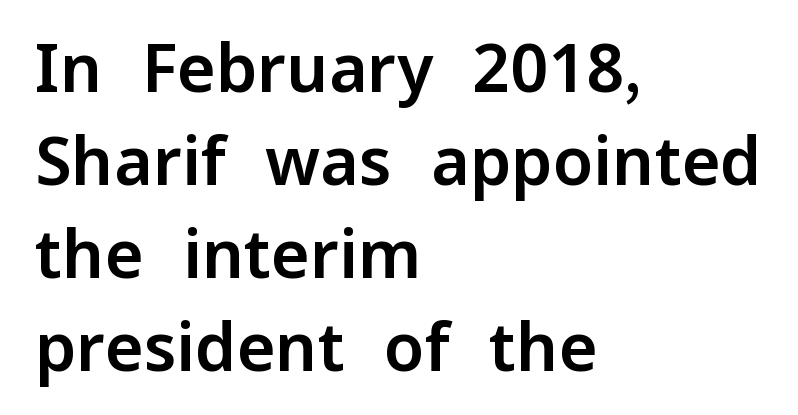
Q: Is the text italic (slanted)? A: No, it is upright.
Q: Is the typeface a serif or a sans-serif typeface? A: Sans-serif.
Q: Is the text underlined? A: No.
Q: How is the paragraph aligned? A: Left-aligned.
Q: Is the spacing between letters normal or unusually wide? A: Normal.
Q: Is the spacing between lines tight, normal or loose? A: Normal.
Q: Width (condensed, normal, or wide)? A: Normal.
Q: Stroke contrast? A: Low.
Q: x-height? A: Medium.
Q: Monospaced? A: No.
